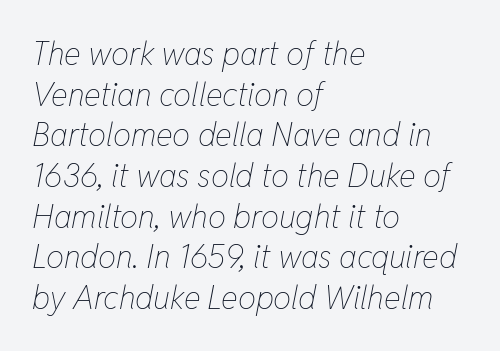
{"italic": "yes", "lean": "right", "slant_degrees": 11, "bold": "no", "weight": "thin", "width": "condensed", "stroke_contrast": "low", "x_height": "medium", "monospaced": "no", "underline": "no", "align": "left", "line_spacing": "normal", "line_spacing_ratio": 1.27, "letter_spacing": "normal", "letter_spacing_em": 0.0, "glyph_px": 32}
